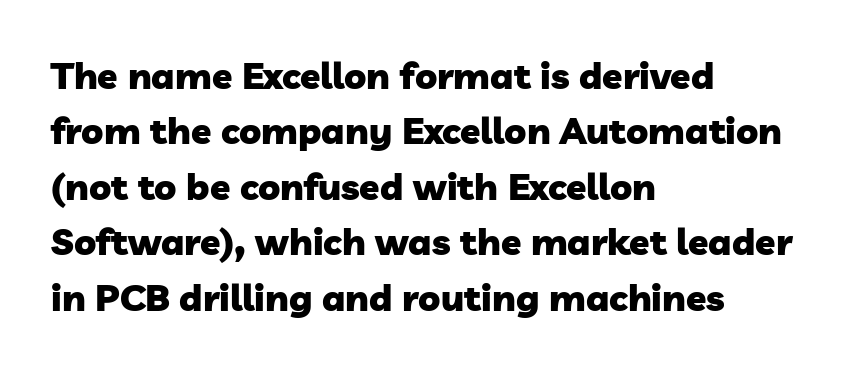
Q: Is the text bold? A: Yes.
Q: Is the typeface a serif or a sans-serif typeface? A: Sans-serif.
Q: Is the text underlined? A: No.
Q: How is the paragraph aligned? A: Left-aligned.
Q: Is the spacing between letters normal or unusually wide? A: Normal.
Q: Is the spacing between lines tight, normal or loose? A: Normal.
Q: Width (condensed, normal, or wide)? A: Normal.
Q: Stroke contrast? A: Low.
Q: x-height? A: Medium.
Q: Monospaced? A: No.
